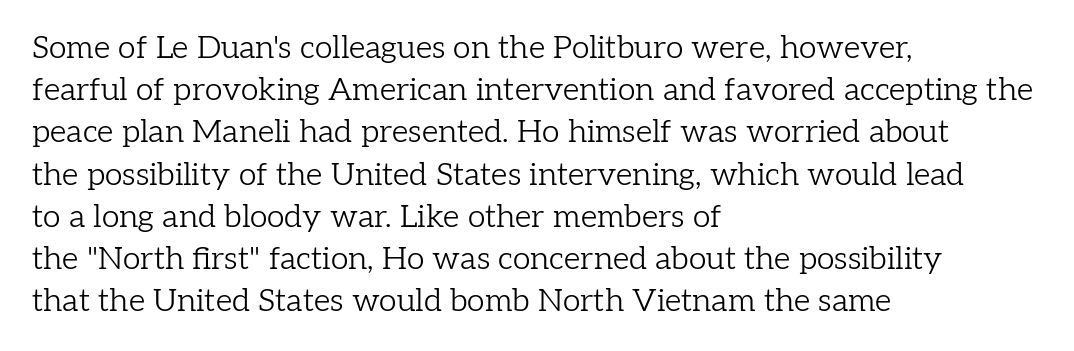
Q: Is the text bold? A: No.
Q: Is the text italic (slanted)? A: No, it is upright.
Q: Is the typeface a serif or a sans-serif typeface? A: Serif.
Q: Is the text underlined? A: No.
Q: How is the paragraph aligned? A: Left-aligned.
Q: Is the spacing between letters normal or unusually wide? A: Normal.
Q: Is the spacing between lines tight, normal or loose? A: Normal.
Q: Width (condensed, normal, or wide)? A: Normal.
Q: Stroke contrast? A: Low.
Q: x-height? A: Medium.
Q: Monospaced? A: No.
